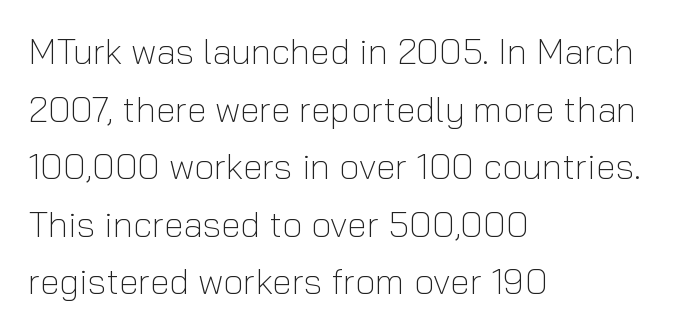
The image shows 36 px light sans-serif type, upright; set left-aligned, normal line spacing (1.6x), normal letter spacing, not underlined; low stroke contrast and a medium x-height.
